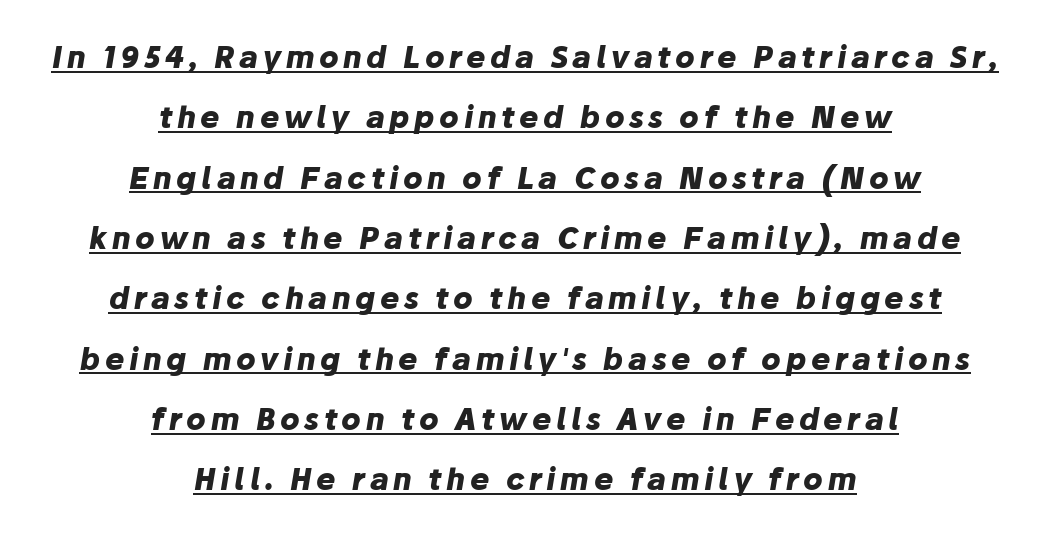
The characters look thick and weighty, a clear bold. Check the space under the baseline: a stroke is drawn there. The axis of the letterforms is tilted away from vertical. Is this a fixed-width face? No — the glyphs have proportional, varying widths.
